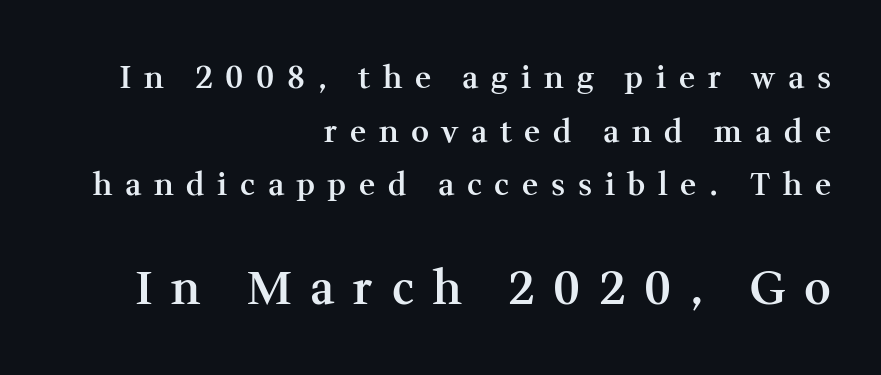
Ascenders rise straight up at ninety degrees. Its strokes are somewhat broadened, the hallmark of semibold type. Do the characters align in a grid? No, the font is proportional. Caption: expanded tracking, letters set apart. Descenders hang freely into open space. Leftover space on each line is placed entirely before the opening word.
